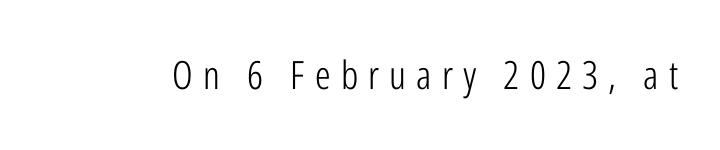
Font category for this specimen: sans-serif. Spacing verdict: proportional, widths tailored to each character. A quiet, ordinary-to-light weight characterises the typeface. Underline: absent.
